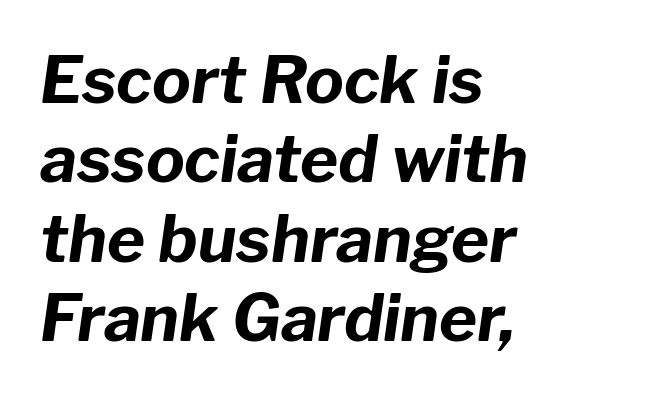
You could not count columns in this text — the font is proportionally spaced. Casual observation: everything's shoved over to the left. Rendered with sloped, italic letterforms. Its strokes are broad and dark, the hallmark of bold type. Words float on clear page, feet unadorned.
